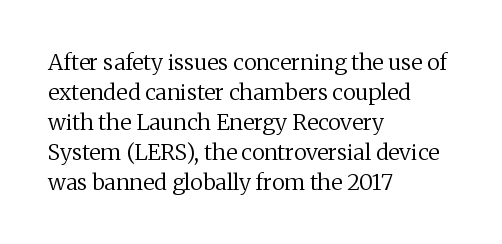
{"italic": "no", "bold": "no", "underline": "no", "align": "left", "line_spacing": "normal", "line_spacing_ratio": 1.36, "letter_spacing": "normal", "letter_spacing_em": 0.0, "glyph_px": 22}
